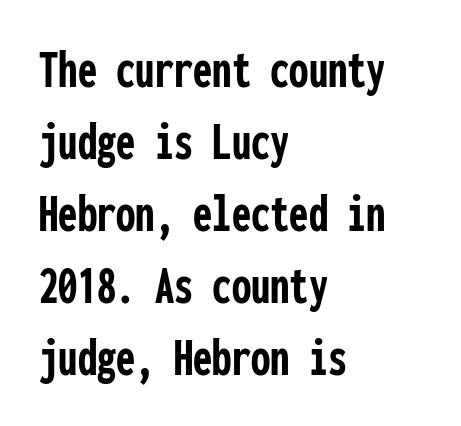
Q: Is the text bold? A: Yes.
Q: Is the text italic (slanted)? A: No, it is upright.
Q: Is the typeface a serif or a sans-serif typeface? A: Sans-serif.
Q: Is the text underlined? A: No.
Q: How is the paragraph aligned? A: Left-aligned.
Q: Is the spacing between letters normal or unusually wide? A: Normal.
Q: Is the spacing between lines tight, normal or loose? A: Normal.
Q: Width (condensed, normal, or wide)? A: Condensed.
Q: Stroke contrast? A: Low.
Q: x-height? A: Medium.
Q: Monospaced? A: Yes.
